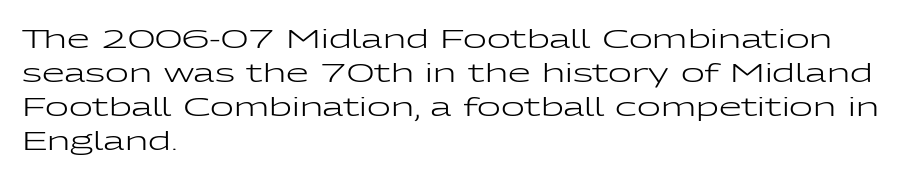
{"italic": "no", "bold": "no", "underline": "no", "align": "left", "line_spacing": "normal", "line_spacing_ratio": 1.31, "letter_spacing": "normal", "letter_spacing_em": 0.0, "glyph_px": 26}
